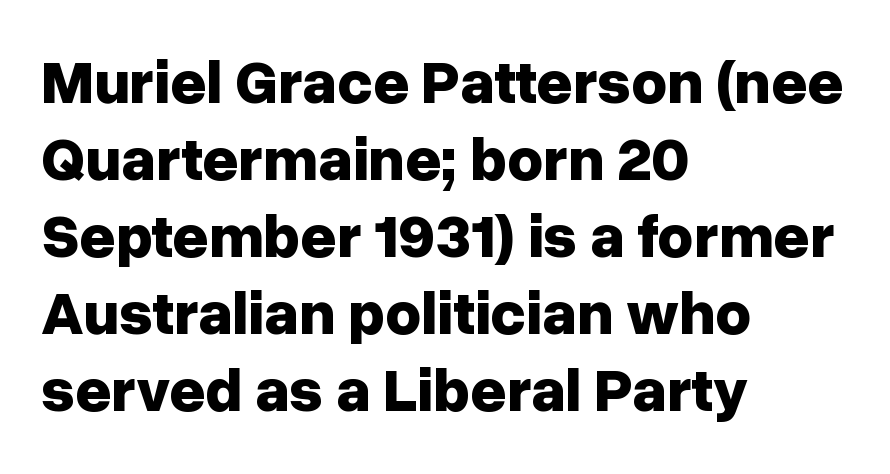
Lines of text with bare space underneath. Classification — sans serif. Nothing unusual about the tracking: characters are spaced as the font intends. Its strokes are broad and dark, the hallmark of bold type. The text block is weighted toward the left margin, trailing off unevenly rightward. This sample has the flowing, uneven cadence of proportional lettering.
